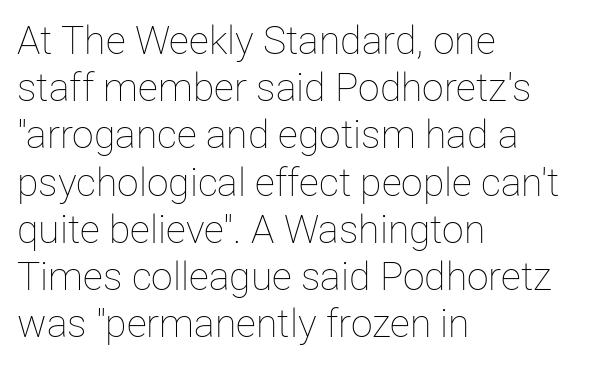
Q: Is the text bold? A: No.
Q: Is the text italic (slanted)? A: No, it is upright.
Q: Is the text underlined? A: No.
Q: How is the paragraph aligned? A: Left-aligned.
Q: Is the spacing between letters normal or unusually wide? A: Normal.
Q: Width (condensed, normal, or wide)? A: Normal.
Q: Stroke contrast? A: Low.
Q: x-height? A: Medium.
Q: Monospaced? A: No.
